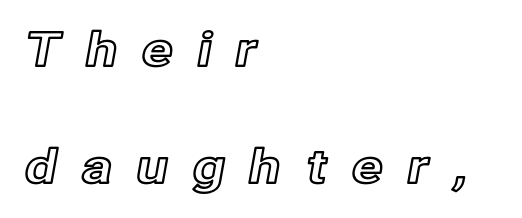
Spacing verdict: proportional, widths tailored to each character. Leading is clearly above the norm, producing a sparse column. Descender tails drop into unmarked territory. Display-style spreading of the glyphs; the letterfit is very open.
